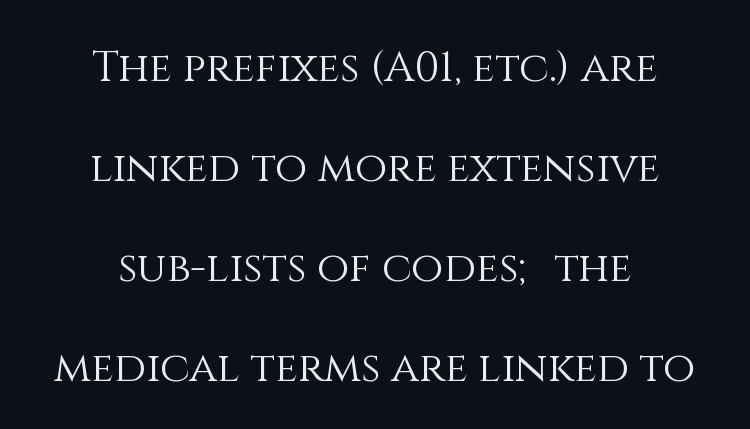
In terms of posture, this sample is upright. Decoration check: the copy has no underline. The passage shown is typed in a proportional face where columns would drift. The line texture is even and compact thanks to regular tracking.
